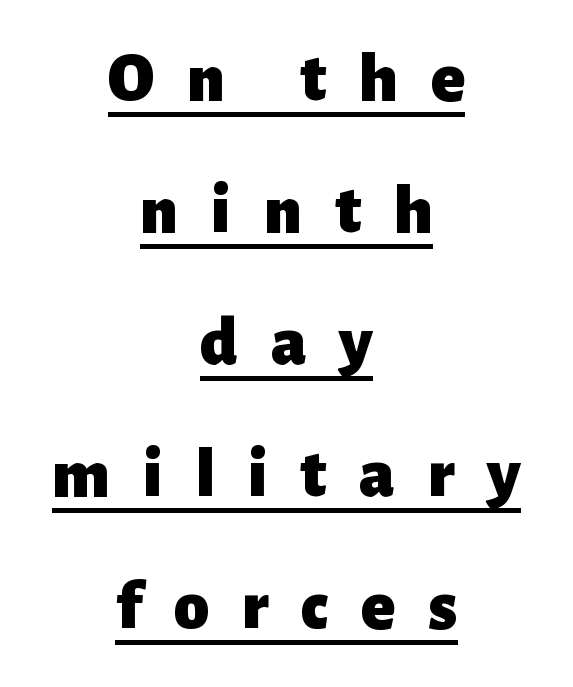
Q: Is the text bold? A: Yes.
Q: Is the text italic (slanted)? A: No, it is upright.
Q: Is the typeface a serif or a sans-serif typeface? A: Sans-serif.
Q: Is the text underlined? A: Yes.
Q: How is the paragraph aligned? A: Centered.
Q: Is the spacing between letters normal or unusually wide? A: Unusually wide.
Q: Width (condensed, normal, or wide)? A: Normal.
Q: Stroke contrast? A: Low.
Q: x-height? A: Medium.
Q: Monospaced? A: No.
